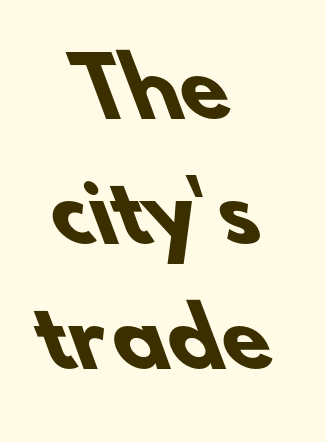
Q: Is the text bold? A: Yes.
Q: Is the typeface a serif or a sans-serif typeface? A: Sans-serif.
Q: Is the text underlined? A: No.
Q: How is the paragraph aligned? A: Centered.
Q: Is the spacing between letters normal or unusually wide? A: Normal.
Q: Is the spacing between lines tight, normal or loose? A: Normal.
Q: Width (condensed, normal, or wide)? A: Normal.
Q: Stroke contrast? A: Low.
Q: x-height? A: Small.
Q: Monospaced? A: No.
